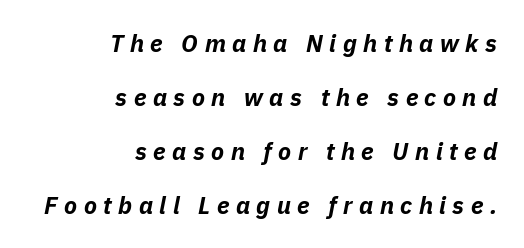
The image shows 24 px bold type, italic (leaning right); set right-aligned, loose line spacing (2.25x), unusually wide letter spacing (+0.27 em), not underlined.
